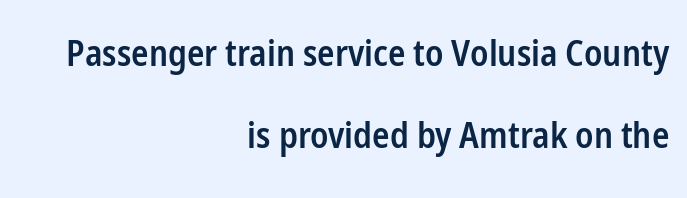
Q: Is the text bold? A: Semi-bold.
Q: Is the text italic (slanted)? A: No, it is upright.
Q: Is the typeface a serif or a sans-serif typeface? A: Sans-serif.
Q: Is the text underlined? A: No.
Q: How is the paragraph aligned? A: Right-aligned.
Q: Is the spacing between letters normal or unusually wide? A: Normal.
Q: Is the spacing between lines tight, normal or loose? A: Loose.
Q: Width (condensed, normal, or wide)? A: Condensed.
Q: Stroke contrast? A: Low.
Q: x-height? A: Medium.
Q: Monospaced? A: No.
